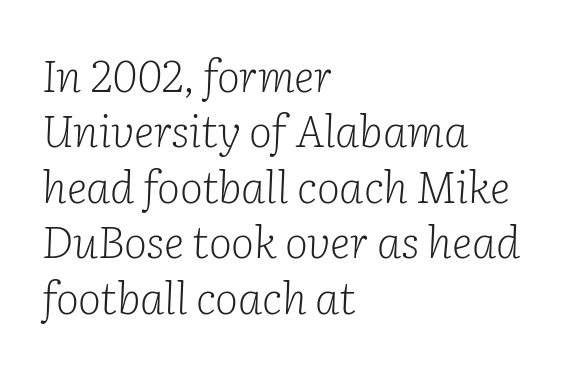
Q: Is the text bold? A: No.
Q: Is the text italic (slanted)? A: Yes, it leans right by about 2 degrees.
Q: Is the typeface a serif or a sans-serif typeface? A: Serif.
Q: Is the text underlined? A: No.
Q: How is the paragraph aligned? A: Left-aligned.
Q: Is the spacing between letters normal or unusually wide? A: Normal.
Q: Is the spacing between lines tight, normal or loose? A: Normal.
Q: Width (condensed, normal, or wide)? A: Normal.
Q: Stroke contrast? A: Low.
Q: x-height? A: Medium.
Q: Monospaced? A: No.
